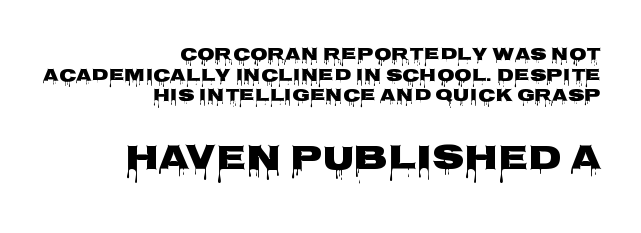
The image shows 35 px wide sans-serif type, upright; set right-aligned, tight line spacing (1.15x), normal letter spacing, not underlined; the second (bottom) block is 1.94x larger; low stroke contrast and a large x-height.
